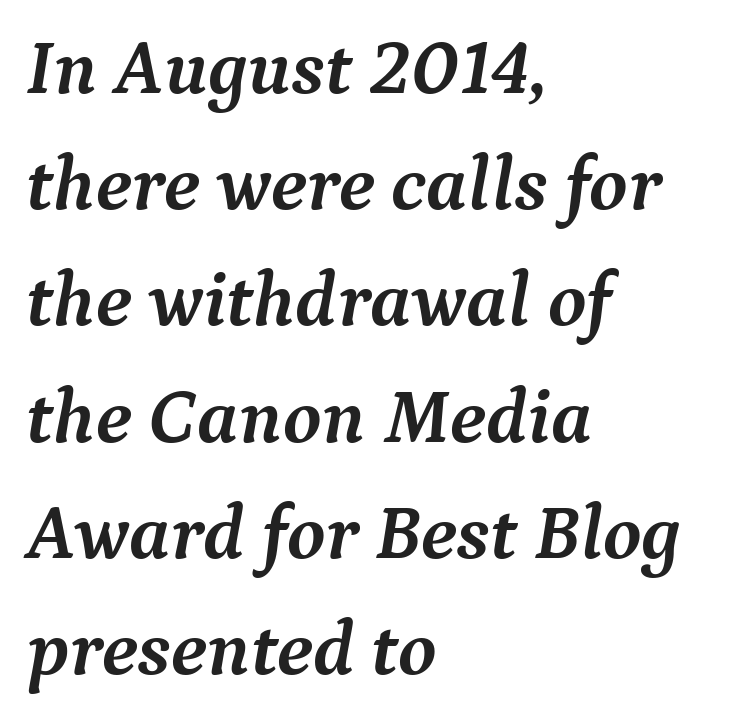
Decoration check: the copy has no underline. The letters are slanted; this is an italic face. The designer left line spacing at the default. Type style note: has serifs.
